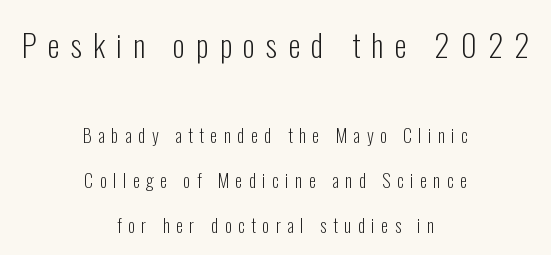
{"serif": "no", "italic": "no", "bold": "no", "weight": "light", "width": "condensed", "stroke_contrast": "low", "x_height": "medium", "monospaced": "no", "underline": "no", "align": "center", "line_spacing": "loose", "line_spacing_ratio": 2.49, "letter_spacing": "wide", "letter_spacing_em": 0.36, "larger_block": "first", "size_ratio": 1.72, "glyph_px": 31}
